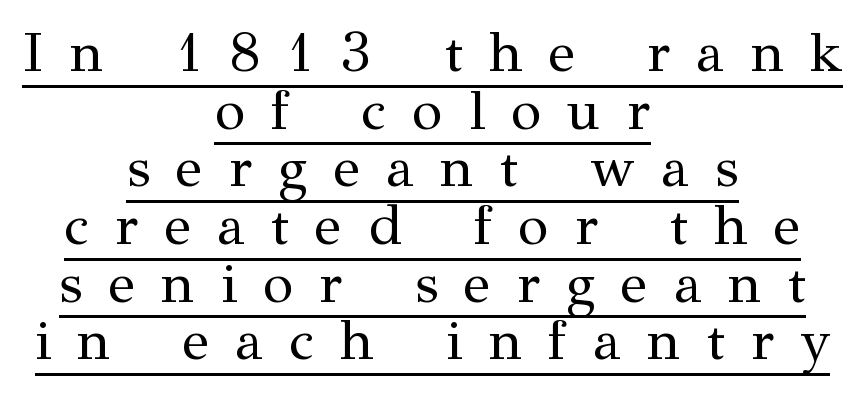
Q: Is the text bold? A: No.
Q: Is the text italic (slanted)? A: No, it is upright.
Q: Is the typeface a serif or a sans-serif typeface? A: Serif.
Q: Is the text underlined? A: Yes.
Q: How is the paragraph aligned? A: Centered.
Q: Is the spacing between letters normal or unusually wide? A: Unusually wide.
Q: Is the spacing between lines tight, normal or loose? A: Tight.
Q: Width (condensed, normal, or wide)? A: Normal.
Q: Stroke contrast? A: Medium.
Q: x-height? A: Medium.
Q: Monospaced? A: No.
